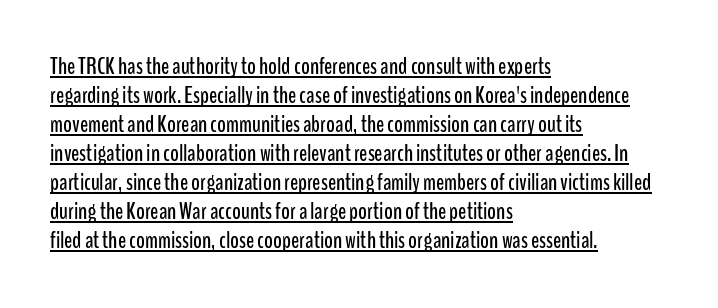
{"italic": "no", "underline": "yes", "align": "left", "line_spacing_ratio": 1.21, "letter_spacing": "normal", "letter_spacing_em": 0.0, "glyph_px": 24}
